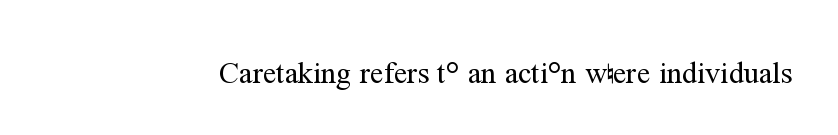
A bare baseline throughout the passage. These lines are composed in type with serifs. It's the straight-up-and-down kind of type. The letters advance in unequal steps, a hallmark of proportional type. Between one letter and the next there's only the usual sliver of space.
